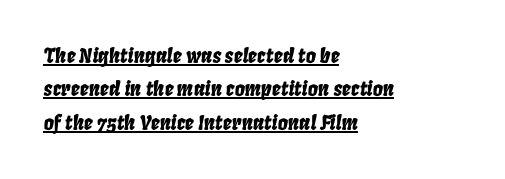
The image shows 20 px text type, italic (leaning right); set left-aligned, normal line spacing (1.67x), normal letter spacing, underlined.
